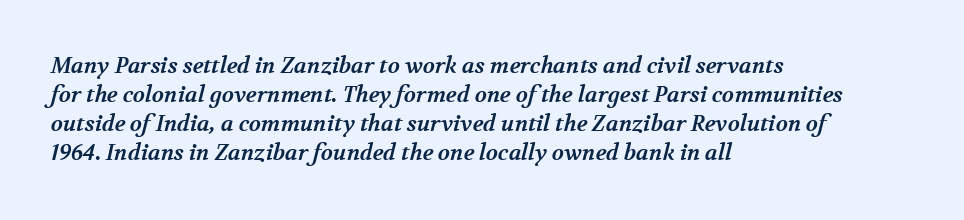
{"bold": "yes", "underline": "no", "align": "left", "line_spacing": "normal", "line_spacing_ratio": 1.32, "letter_spacing": "normal", "letter_spacing_em": 0.0, "glyph_px": 22}
